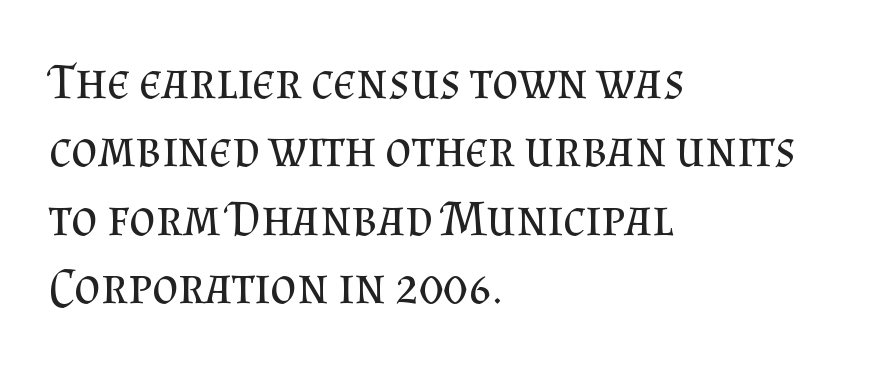
Each new line begins a customary step beneath the previous one. The text was rendered using a seriffed face with decorative stroke endings. Standard letterfit; no display-style spreading of the glyphs. Is this a fixed-width face? No — the glyphs have proportional, varying widths. The specimen omits any rule beneath the text block's lines. These lines stack with their left ends in a neat column.
